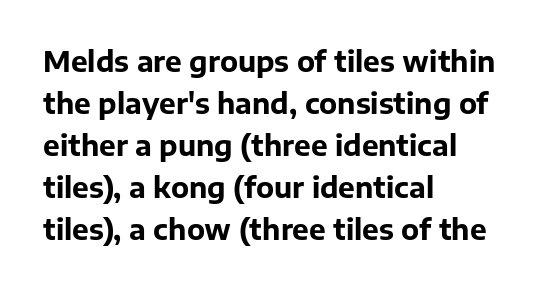
{"serif": "no", "italic": "no", "bold": "yes", "weight": "bold", "width": "normal", "stroke_contrast": "low", "x_height": "medium", "monospaced": "no", "underline": "no", "align": "left", "line_spacing": "normal", "line_spacing_ratio": 1.5, "letter_spacing": "normal", "letter_spacing_em": 0.0, "glyph_px": 28}
